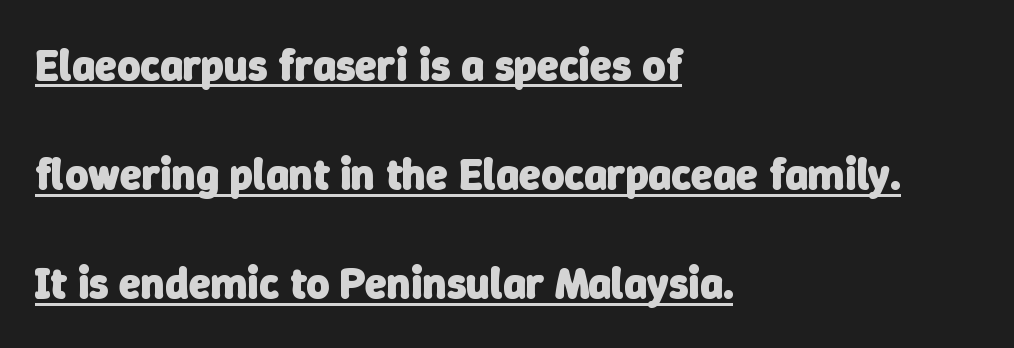
{"serif": "no", "bold": "yes", "weight": "heavy", "width": "normal", "stroke_contrast": "low", "x_height": "medium", "monospaced": "no", "underline": "yes", "align": "left", "line_spacing": "loose", "line_spacing_ratio": 2.48, "letter_spacing": "normal", "letter_spacing_em": 0.0, "glyph_px": 44}
